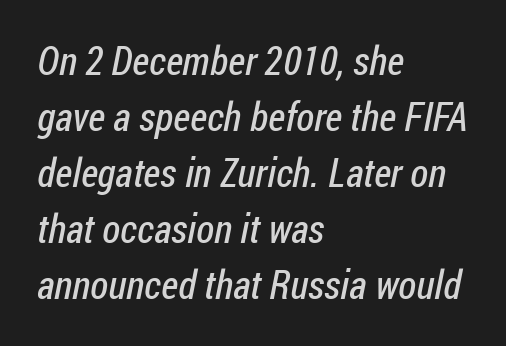
Q: Is the text bold? A: No.
Q: Is the typeface a serif or a sans-serif typeface? A: Sans-serif.
Q: Is the text underlined? A: No.
Q: How is the paragraph aligned? A: Left-aligned.
Q: Is the spacing between letters normal or unusually wide? A: Normal.
Q: Is the spacing between lines tight, normal or loose? A: Normal.
Q: Width (condensed, normal, or wide)? A: Condensed.
Q: Stroke contrast? A: Low.
Q: x-height? A: Medium.
Q: Monospaced? A: No.
